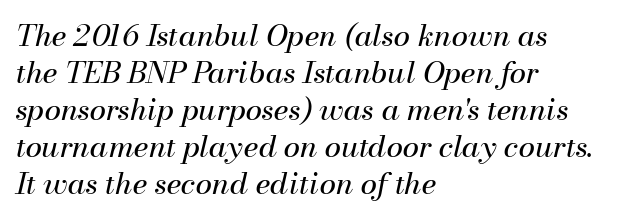
The image shows 30 px regular-weight type, italic (leaning right); set left-aligned, line spacing 1.23x, normal letter spacing, not underlined; medium stroke contrast and a small x-height.
